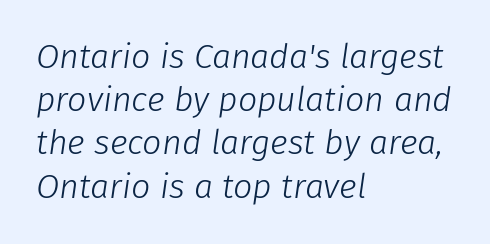
Does the leading feel generous? No, just average. No heavy texture on the line: the type isn't bold. Descender tails drop into unmarked territory. How are the letters spaced? Ordinarily, with no added tracking.
